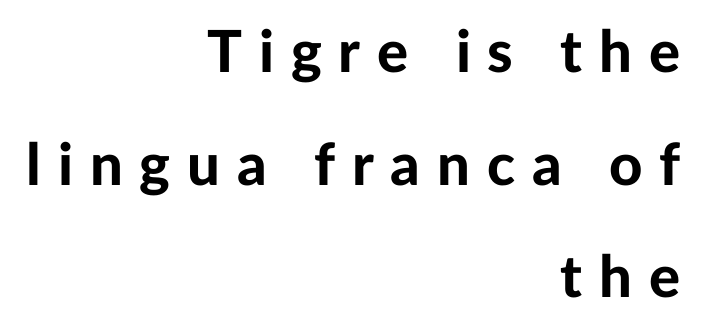
Every letter is thick-stroked: bold, no question. Rendered with straight, roman letterforms. How would I describe the line gaps? Wide and relaxed. Rule under the text: the space is simply empty. Varying glyph widths throughout — classic text-font behaviour.
